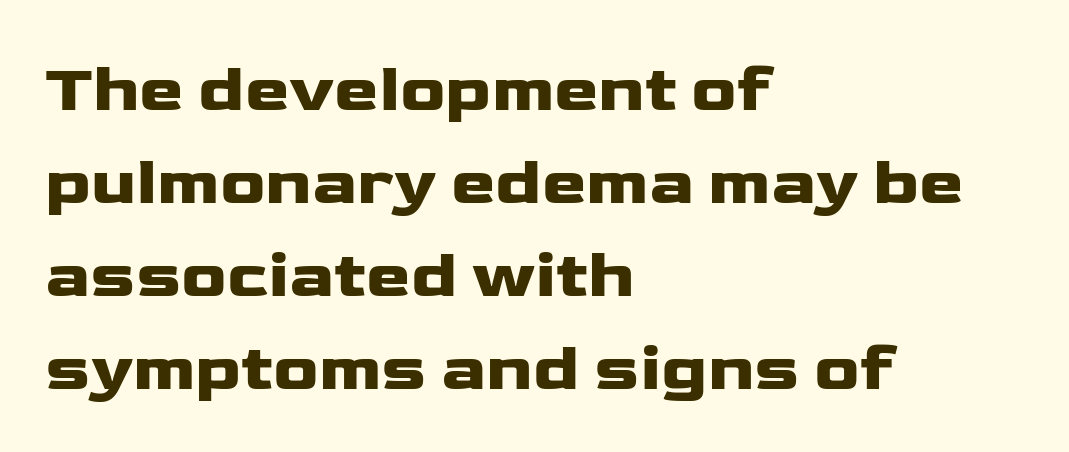
Each row of text sits above clean, open space. Every stem runs plumb, perpendicular to the baseline. In CSS terms this would be text-align: left. Are there feet on the stems? There aren't — it's a sans.
